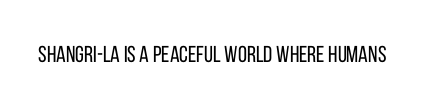
The type is set solid horizontally, with unmodified tracking. Words float on clear page, feet unadorned. A quiet, ordinary-to-light weight characterises the typeface. The type sits square on the baseline with zero lean.
